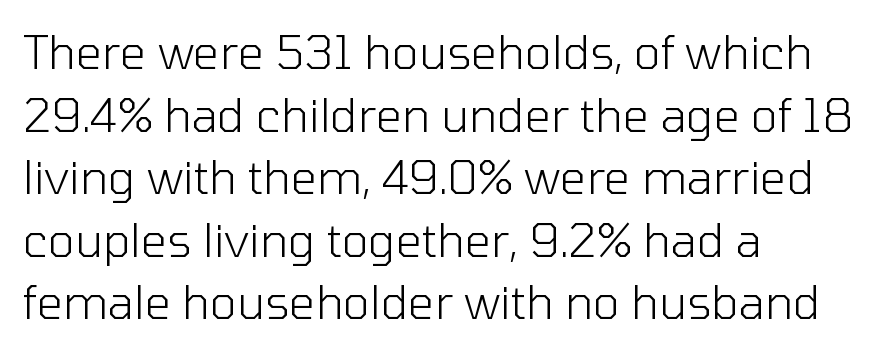
Q: Is the text bold? A: No.
Q: Is the text italic (slanted)? A: No, it is upright.
Q: Is the typeface a serif or a sans-serif typeface? A: Sans-serif.
Q: Is the text underlined? A: No.
Q: How is the paragraph aligned? A: Left-aligned.
Q: Is the spacing between letters normal or unusually wide? A: Normal.
Q: Is the spacing between lines tight, normal or loose? A: Normal.
Q: Width (condensed, normal, or wide)? A: Normal.
Q: Stroke contrast? A: Low.
Q: x-height? A: Medium.
Q: Monospaced? A: No.
